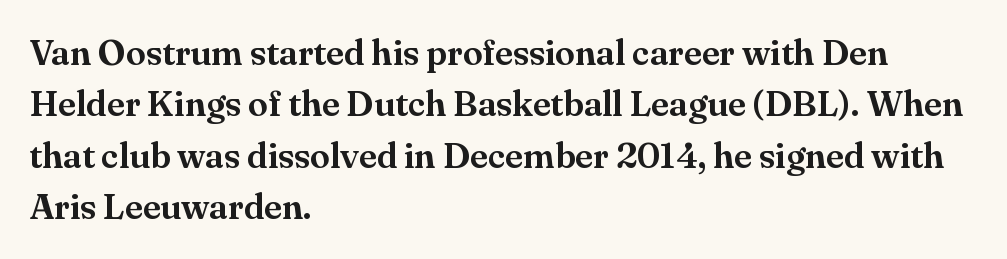
The image shows 36 px serif type, upright; set left-aligned, normal line spacing (1.43x), normal letter spacing, not underlined; medium stroke contrast and a small x-height.
